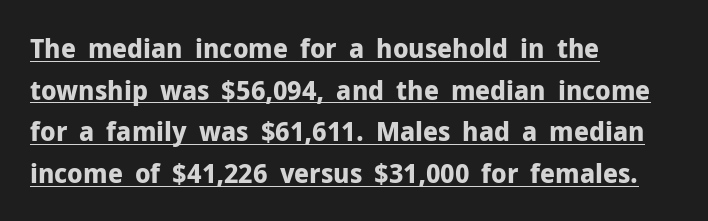
{"italic": "no", "bold": "yes", "underline": "yes", "align": "left", "line_spacing": "normal", "line_spacing_ratio": 1.54, "letter_spacing": "normal", "letter_spacing_em": 0.0, "glyph_px": 27}
